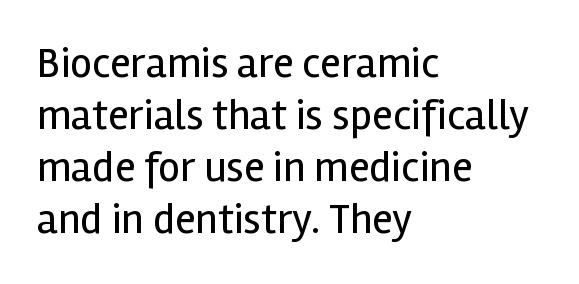
Q: Is the text bold? A: No.
Q: Is the text italic (slanted)? A: No, it is upright.
Q: Is the typeface a serif or a sans-serif typeface? A: Sans-serif.
Q: Is the text underlined? A: No.
Q: How is the paragraph aligned? A: Left-aligned.
Q: Is the spacing between letters normal or unusually wide? A: Normal.
Q: Width (condensed, normal, or wide)? A: Normal.
Q: x-height? A: Medium.
Q: Monospaced? A: No.
